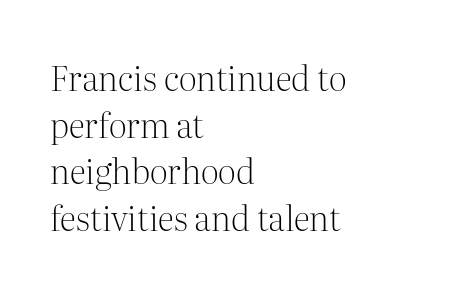
{"serif": "yes", "italic": "no", "bold": "no", "weight": "light", "width": "normal", "stroke_contrast": "medium", "x_height": "medium", "monospaced": "no", "underline": "no", "align": "left", "line_spacing": "normal", "line_spacing_ratio": 1.37, "letter_spacing": "normal", "letter_spacing_em": 0.0, "glyph_px": 34}
